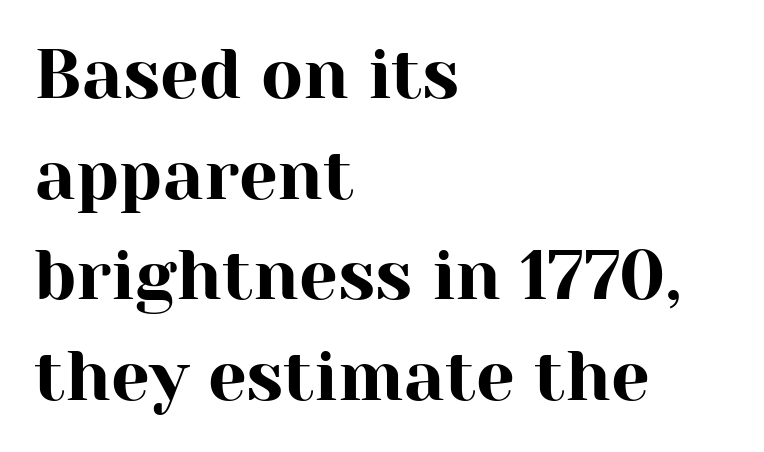
The image shows 69 px serif type, upright; set left-aligned, normal line spacing (1.46x), normal letter spacing, not underlined; high stroke contrast and a medium x-height.
